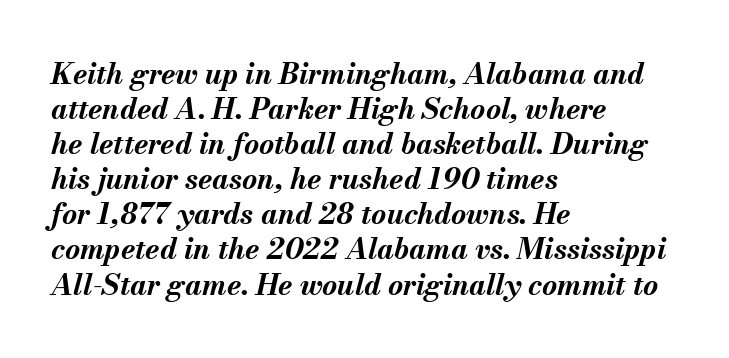
The image shows 29 px bold type, italic (leaning right); set left-aligned, line spacing 1.21x, normal letter spacing, not underlined; medium stroke contrast and a small x-height.
